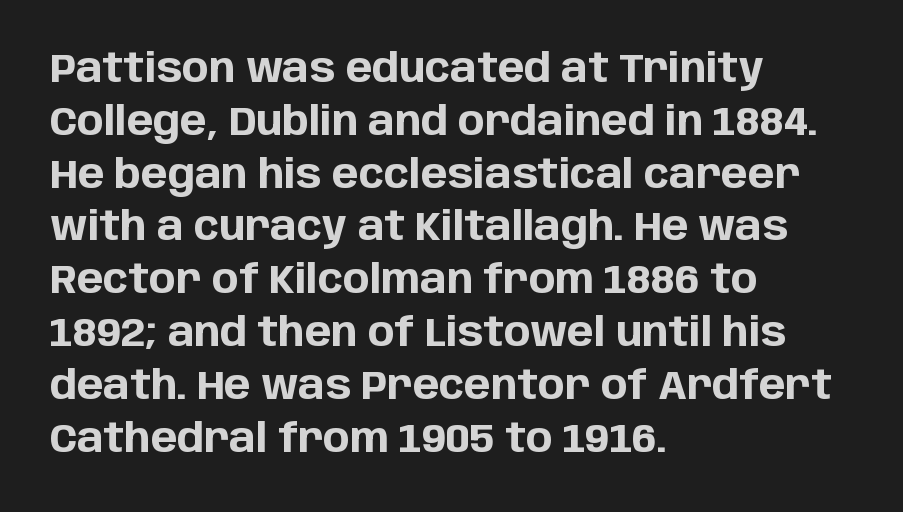
A typesetter would mark this as roman, not italic. Think of a printed novel: that variable character pitch is what you see here. The paragraph has a hard left edge and a soft right edge. Descenders hang freely into open space. The rows are spaced the way most documents space them. Heft: maximum for text — a bold.
